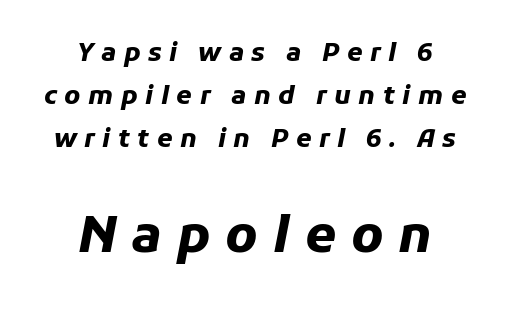
{"italic": "yes", "lean": "right", "slant_degrees": 11, "bold": "yes", "weight": "heavy", "width": "normal", "stroke_contrast": "low", "x_height": "medium", "monospaced": "no", "underline": "no", "align": "center", "line_spacing_ratio": 1.72, "letter_spacing": "wide", "letter_spacing_em": 0.3, "larger_block": "second", "size_ratio": 2.0, "glyph_px": 50}
